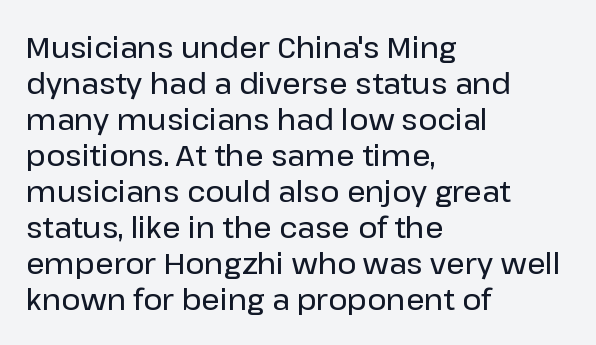
The image shows 29 px sans-serif type, upright; set left-aligned, line spacing 1.24x, normal letter spacing, not underlined; low stroke contrast and a medium x-height.
